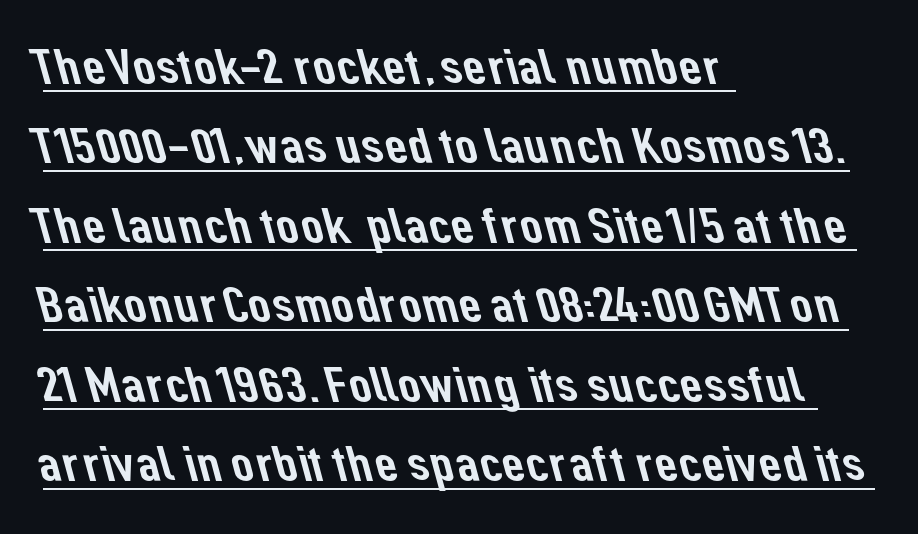
The image shows 50 px sans-serif type; set left-aligned, normal line spacing (1.59x), normal letter spacing, underlined; low stroke contrast and a medium x-height.
